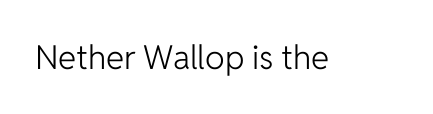
{"serif": "no", "italic": "no", "bold": "no", "weight": "light", "width": "normal", "stroke_contrast": "low", "x_height": "medium", "monospaced": "no", "underline": "no", "letter_spacing": "normal", "letter_spacing_em": 0.0, "glyph_px": 33}
